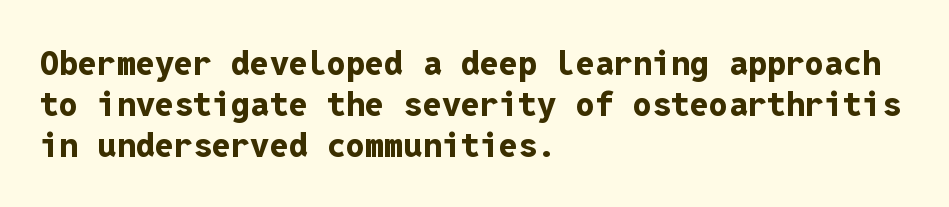
Italic? Not at all — the glyphs are vertical. Does the type have serifs? No, each stem ends abruptly. Is this a fixed-width face? Yes — each glyph sits in an identical cell. Here the glyphs are tracked normally, forming tight word shapes. Glance below the letters and you will spot only blank space.
